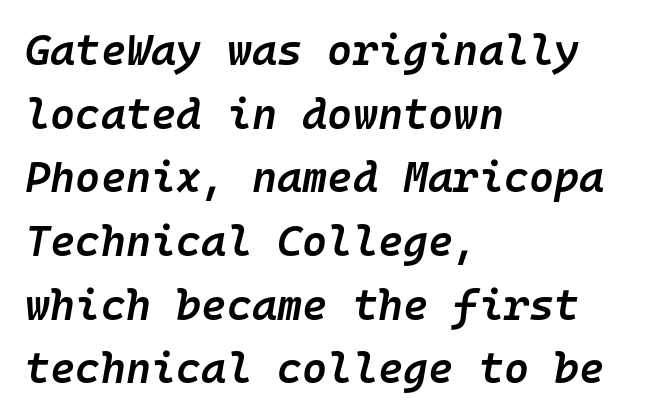
Reading down the block, your eye returns to a fixed left position each line. Spacing verdict: monospaced, one width for all characters. Does extra space separate the letters? No, they use regular spacing. A somewhat darkened texture: the type is semibold rather than bold. Decoration check: the copy has no underline. Observe the lean: these are italic letterforms.
